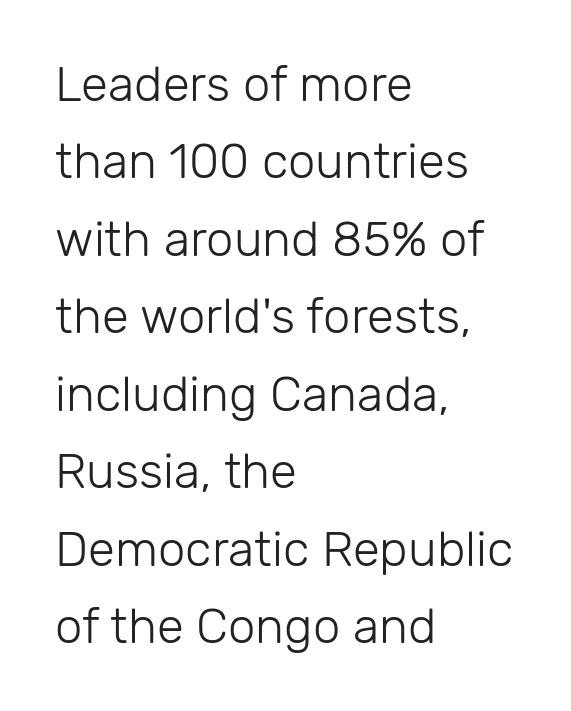
The image shows 49 px light sans-serif type, upright; set left-aligned, normal line spacing (1.58x), normal letter spacing, not underlined; low stroke contrast and a medium x-height.
